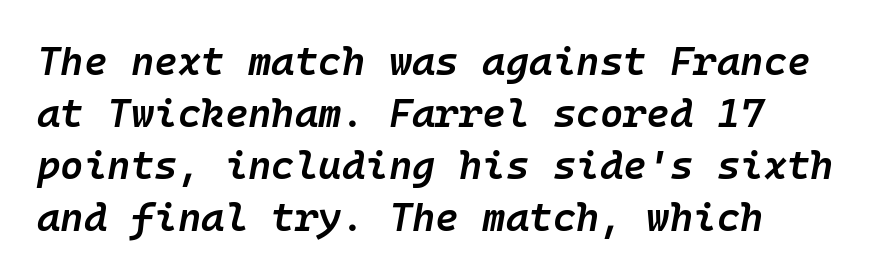
Q: Is the text bold? A: Semi-bold.
Q: Is the text italic (slanted)? A: Yes, it leans right by about 10 degrees.
Q: Is the text underlined? A: No.
Q: How is the paragraph aligned? A: Left-aligned.
Q: Is the spacing between letters normal or unusually wide? A: Normal.
Q: Is the spacing between lines tight, normal or loose? A: Normal.
Q: Width (condensed, normal, or wide)? A: Normal.
Q: Stroke contrast? A: Low.
Q: x-height? A: Medium.
Q: Monospaced? A: Yes.
